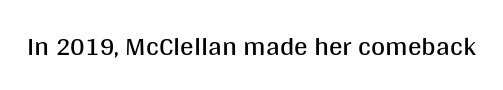
Has an underline been added? It has not. The type is set solid horizontally, with unmodified tracking. The characters are drawn with everyday or finer stroke widths. Every character sits straight up, as roman type does.
